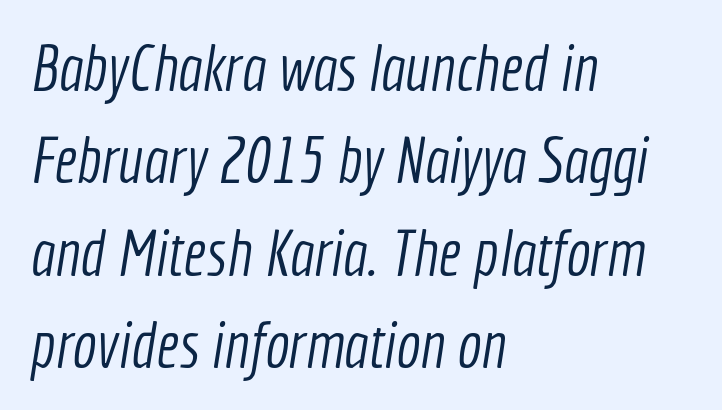
{"serif": "no", "bold": "no", "weight": "light", "width": "condensed", "x_height": "medium", "monospaced": "no", "underline": "no", "align": "left", "line_spacing": "normal", "line_spacing_ratio": 1.42, "letter_spacing": "normal", "letter_spacing_em": 0.0, "glyph_px": 65}
